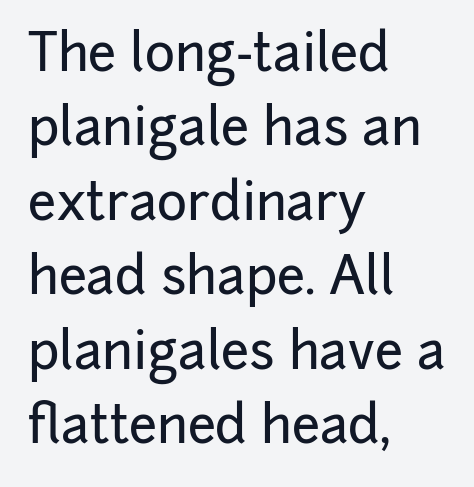
Q: Is the text italic (slanted)? A: No, it is upright.
Q: Is the typeface a serif or a sans-serif typeface? A: Sans-serif.
Q: Is the text underlined? A: No.
Q: How is the paragraph aligned? A: Left-aligned.
Q: Is the spacing between letters normal or unusually wide? A: Normal.
Q: Is the spacing between lines tight, normal or loose? A: Normal.
Q: Width (condensed, normal, or wide)? A: Normal.
Q: Stroke contrast? A: Low.
Q: x-height? A: Medium.
Q: Monospaced? A: No.
